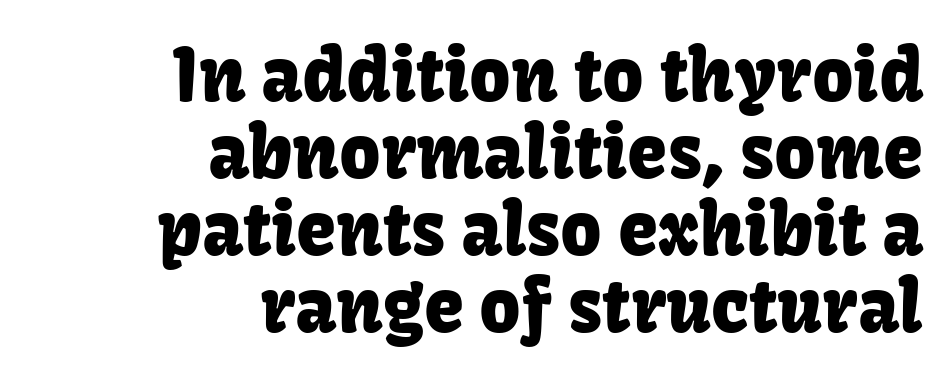
The image shows 72 px sans-serif type, upright; set right-aligned, tight line spacing (1.07x), normal letter spacing, not underlined; low stroke contrast and a medium x-height.
